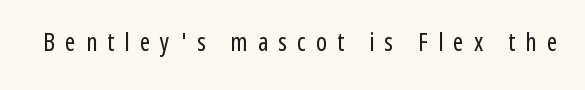
{"italic": "no", "bold": "no", "underline": "no", "letter_spacing": "wide", "letter_spacing_em": 0.41, "glyph_px": 25}
